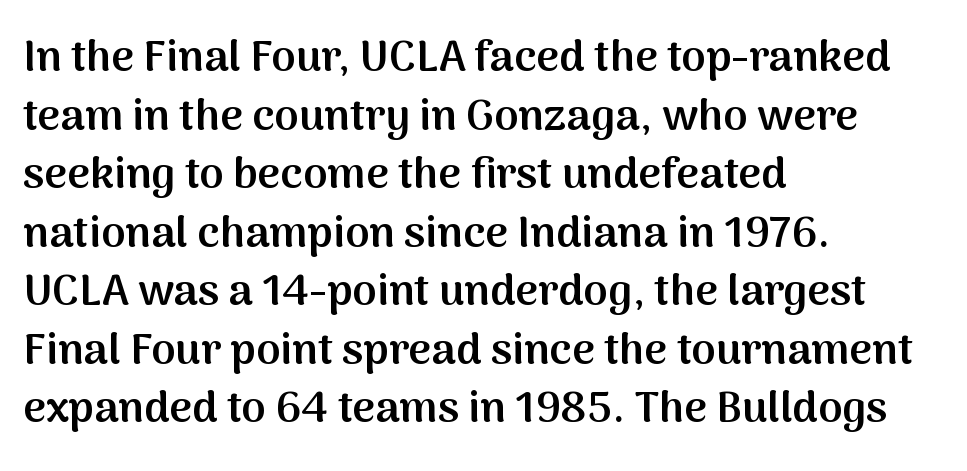
The image shows 44 px semibold sans-serif type, upright; set left-aligned, normal line spacing (1.33x), normal letter spacing, not underlined; medium stroke contrast and a medium x-height.
